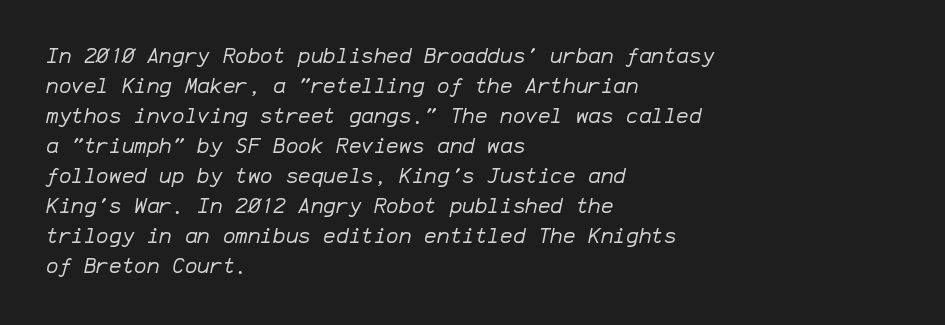
The image shows 21 px text type, italic (leaning right); set left-aligned, normal line spacing (1.43x), normal letter spacing, not underlined.
